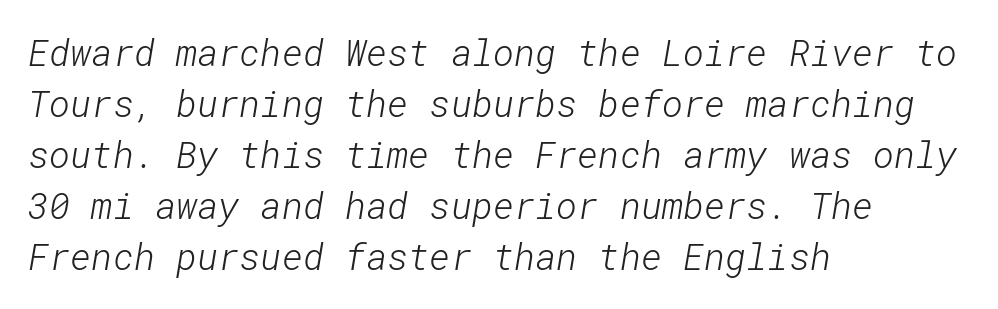
Q: Is the text bold? A: No.
Q: Is the typeface a serif or a sans-serif typeface? A: Sans-serif.
Q: Is the text underlined? A: No.
Q: How is the paragraph aligned? A: Left-aligned.
Q: Is the spacing between letters normal or unusually wide? A: Normal.
Q: Is the spacing between lines tight, normal or loose? A: Normal.
Q: Width (condensed, normal, or wide)? A: Normal.
Q: Stroke contrast? A: Low.
Q: x-height? A: Medium.
